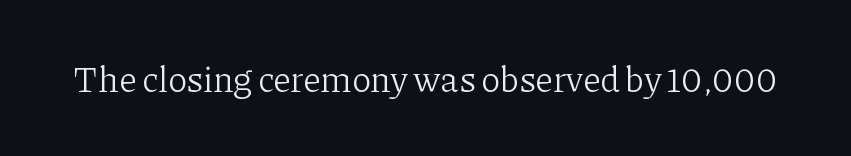
{"serif": "yes", "italic": "no", "bold": "no", "weight": "light", "width": "normal", "stroke_contrast": "low", "x_height": "medium", "monospaced": "no", "underline": "no", "letter_spacing": "normal", "letter_spacing_em": 0.0, "glyph_px": 36}
